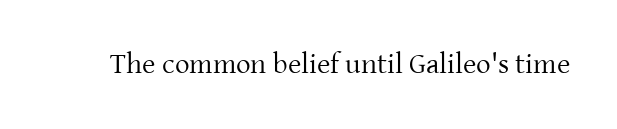
The image shows 29 px regular-weight serif type, upright; set normal letter spacing, not underlined; low stroke contrast and a medium x-height.
